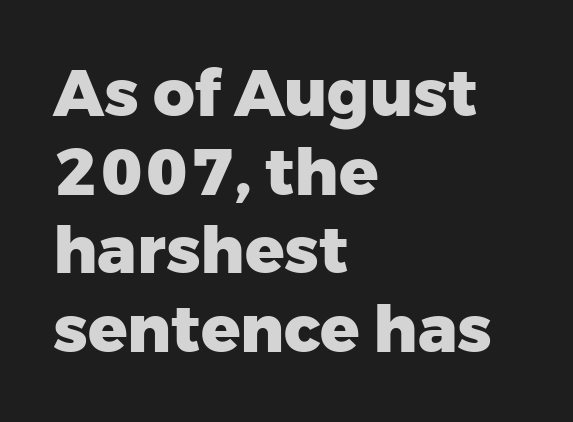
The image shows 65 px heavy sans-serif type, upright; set left-aligned, line spacing 1.21x, normal letter spacing, not underlined; low stroke contrast and a medium x-height.
